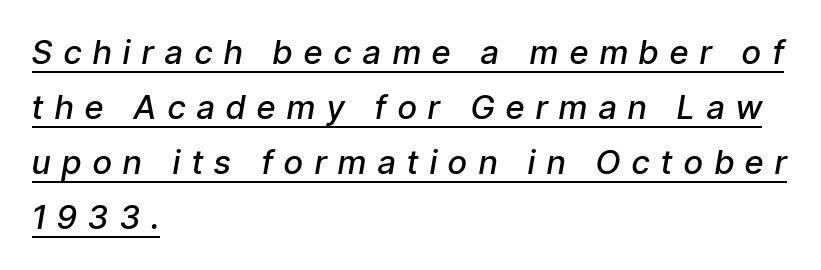
The image shows 33 px semibold, condensed type, italic (leaning right); set left-aligned, normal line spacing (1.67x), unusually wide letter spacing (+0.36 em), underlined; low stroke contrast and a medium x-height.
